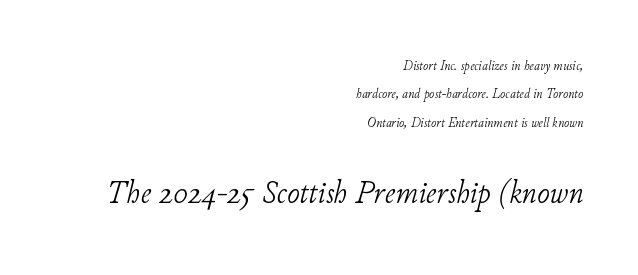
The image shows 34 px light serif type, italic (leaning right); set right-aligned, loose line spacing (2.03x), normal letter spacing, not underlined; the second (bottom) block is 2.43x larger; low stroke contrast and a small x-height.
